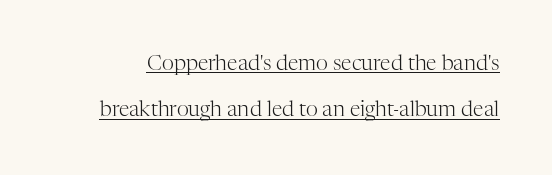
Quick note: not italic, upright. The face looks like a standard text weight, possibly lighter. Each new line begins a long way beneath the previous one. No extra tracking has been applied to these lines.
